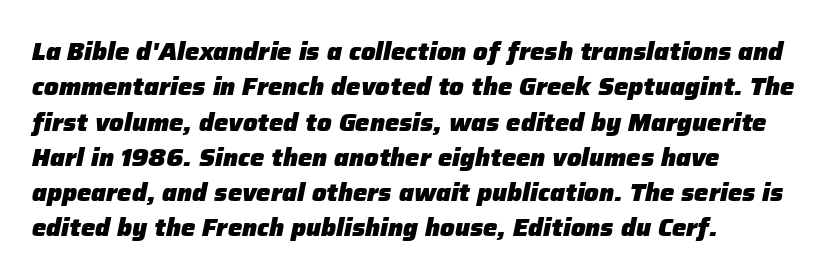
{"italic": "yes", "lean": "right", "slant_degrees": 12, "bold": "yes", "underline": "no", "align": "left", "line_spacing": "normal", "line_spacing_ratio": 1.47, "letter_spacing": "normal", "letter_spacing_em": 0.0, "glyph_px": 24}
